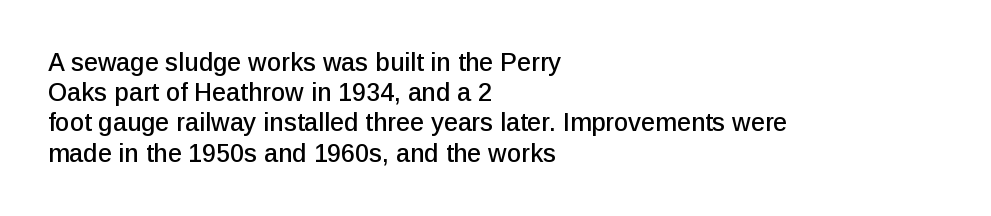
{"italic": "no", "underline": "no", "align": "left", "line_spacing_ratio": 1.21, "letter_spacing": "normal", "letter_spacing_em": 0.0, "glyph_px": 25}
